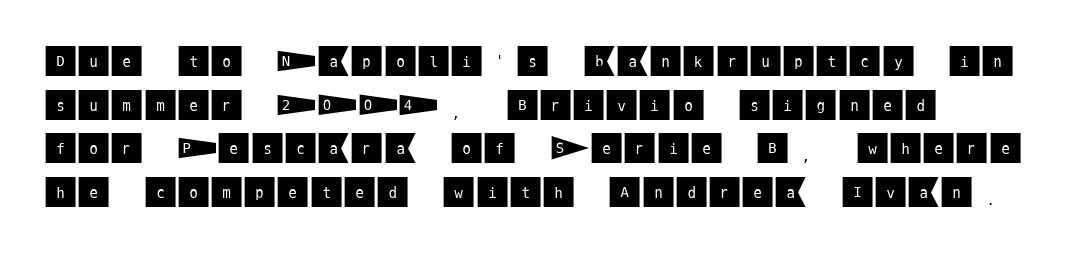
{"serif": "no", "italic": "no", "width": "normal", "stroke_contrast": "medium", "x_height": "large", "underline": "no", "align": "left", "line_spacing": "normal", "line_spacing_ratio": 1.28, "letter_spacing": "normal", "letter_spacing_em": 0.0, "glyph_px": 34}
